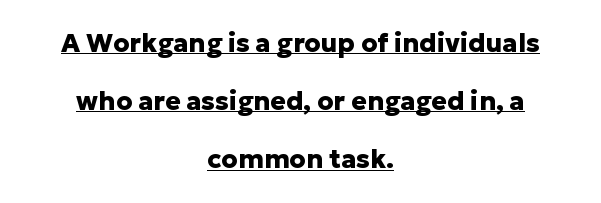
{"italic": "no", "bold": "yes", "underline": "yes", "align": "center", "line_spacing": "loose", "line_spacing_ratio": 2.24, "letter_spacing": "normal", "letter_spacing_em": 0.0, "glyph_px": 26}
